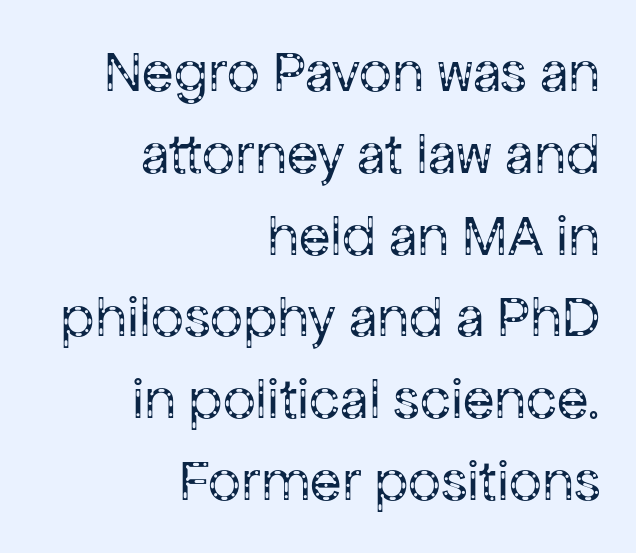
{"serif": "no", "italic": "no", "bold": "no", "weight": "regular", "width": "normal", "stroke_contrast": "low", "x_height": "medium", "monospaced": "no", "underline": "no", "align": "right", "line_spacing": "normal", "line_spacing_ratio": 1.41, "letter_spacing": "normal", "letter_spacing_em": 0.0, "glyph_px": 58}
